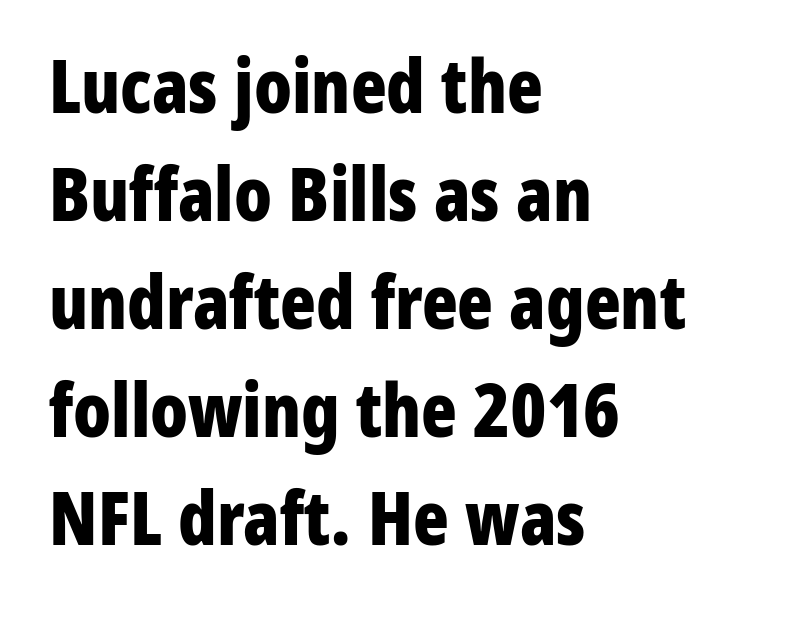
Q: Is the text bold? A: Yes.
Q: Is the text italic (slanted)? A: No, it is upright.
Q: Is the typeface a serif or a sans-serif typeface? A: Sans-serif.
Q: Is the text underlined? A: No.
Q: How is the paragraph aligned? A: Left-aligned.
Q: Is the spacing between letters normal or unusually wide? A: Normal.
Q: Is the spacing between lines tight, normal or loose? A: Normal.
Q: Width (condensed, normal, or wide)? A: Condensed.
Q: Stroke contrast? A: Low.
Q: x-height? A: Medium.
Q: Monospaced? A: No.
